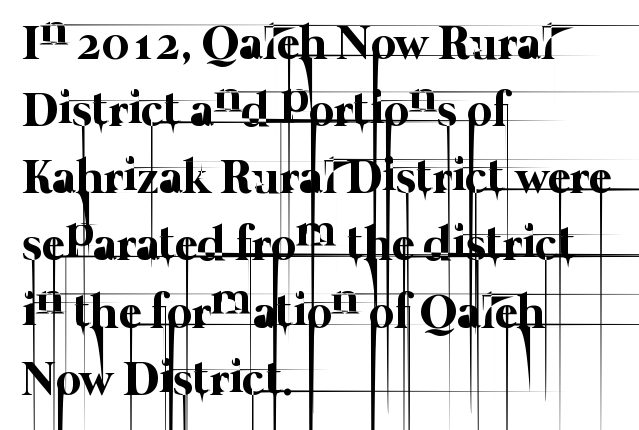
Q: Is the text bold? A: No.
Q: Is the text underlined? A: No.
Q: How is the paragraph aligned? A: Left-aligned.
Q: Is the spacing between letters normal or unusually wide? A: Normal.
Q: Is the spacing between lines tight, normal or loose? A: Normal.
Q: Width (condensed, normal, or wide)? A: Normal.
Q: Stroke contrast? A: Low.
Q: x-height? A: Medium.
Q: Monospaced? A: No.
